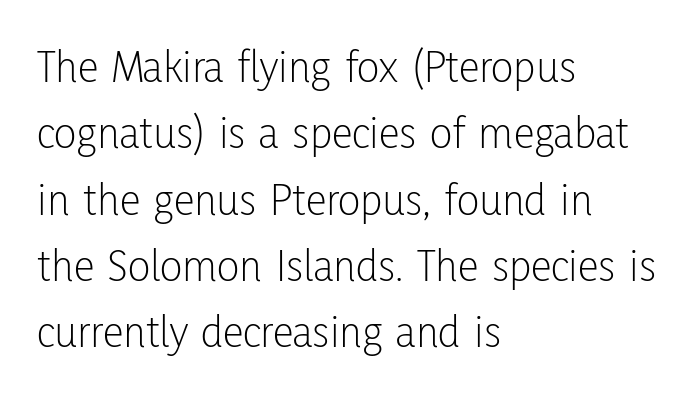
Q: Is the text bold? A: No.
Q: Is the text italic (slanted)? A: No, it is upright.
Q: Is the typeface a serif or a sans-serif typeface? A: Sans-serif.
Q: Is the text underlined? A: No.
Q: How is the paragraph aligned? A: Left-aligned.
Q: Is the spacing between letters normal or unusually wide? A: Normal.
Q: Is the spacing between lines tight, normal or loose? A: Normal.
Q: Width (condensed, normal, or wide)? A: Condensed.
Q: Stroke contrast? A: Low.
Q: x-height? A: Medium.
Q: Monospaced? A: No.
